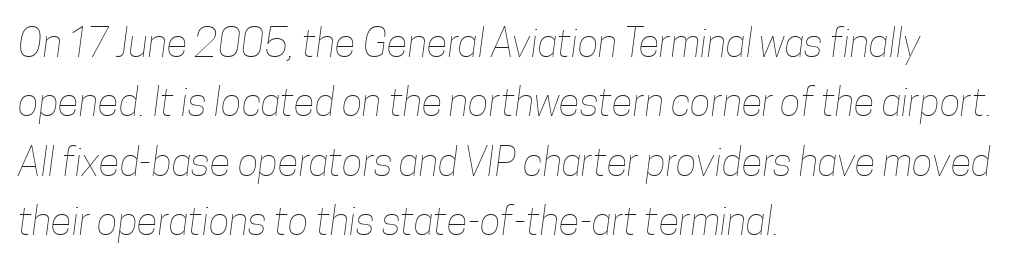
The letters advance in unequal steps, a hallmark of proportional type. Is the stroke heavy? The answer is a plain regular-or-lighter. The gaps between neighbouring characters are ordinary and unremarkable. This block has exactly the height ordinary leading produces. Reading down the block, your eye returns to a fixed left position each line. This rendering features lettering with no underline.
